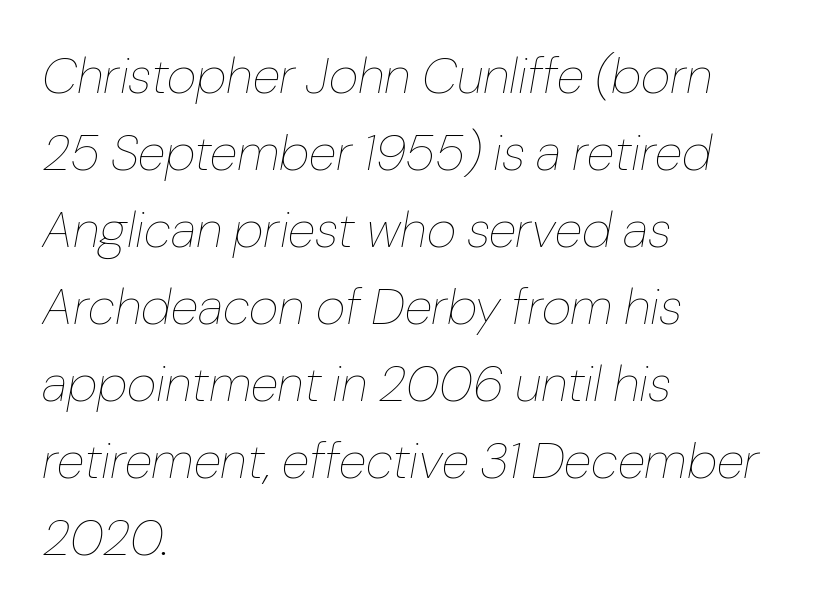
Q: Is the text bold? A: No.
Q: Is the text italic (slanted)? A: Yes, it leans right by about 10 degrees.
Q: Is the text underlined? A: No.
Q: How is the paragraph aligned? A: Left-aligned.
Q: Is the spacing between letters normal or unusually wide? A: Normal.
Q: Is the spacing between lines tight, normal or loose? A: Normal.
Q: Width (condensed, normal, or wide)? A: Normal.
Q: Stroke contrast? A: Low.
Q: x-height? A: Medium.
Q: Monospaced? A: No.
